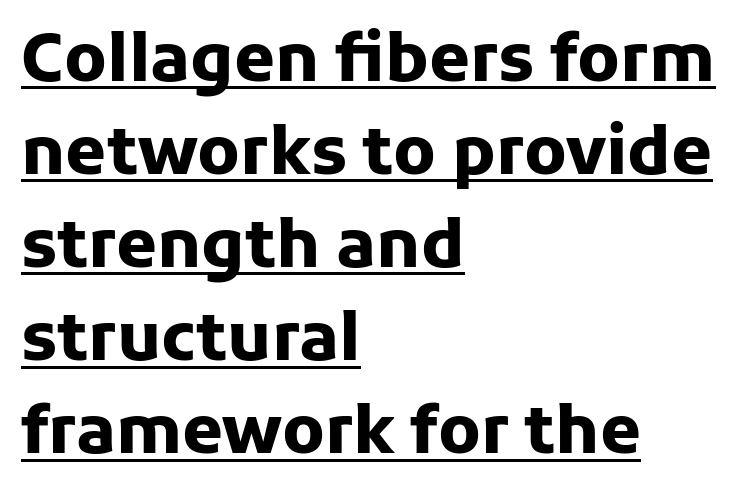
Short note: letters normally spaced. This sample uses an upright cut, with every glyph sitting square on the baseline. Do the characters align in a grid? No, the font is proportional. These lines carry a lot of weight — the face is fully bold.
